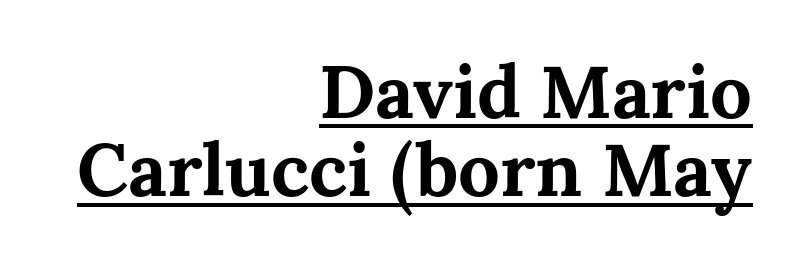
Does the copy run flush right? Yes — the right margin is perfectly even. Compared with typical body copy, the letter spacing here is the same. Every word sits above its own underline. Unlike italic type, these characters show no tilt at all. I'd call this a serif setting — the letters wear small feet.
